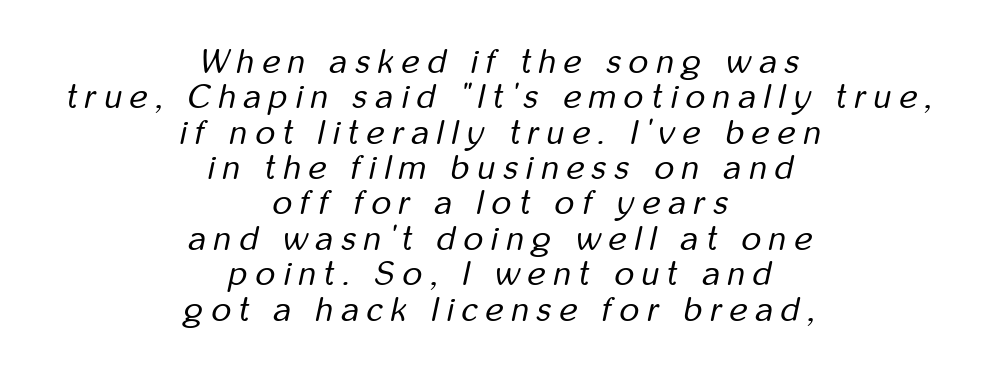
{"italic": "yes", "lean": "right", "slant_degrees": 12, "bold": "no", "weight": "regular", "width": "condensed", "stroke_contrast": "low", "x_height": "medium", "monospaced": "no", "underline": "no", "align": "center", "line_spacing": "tight", "line_spacing_ratio": 1.04, "letter_spacing": "wide", "letter_spacing_em": 0.24, "glyph_px": 34}
